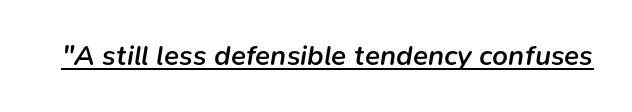
The image shows 28 px semibold type, italic (leaning right); set normal letter spacing, underlined; low stroke contrast and a medium x-height.
